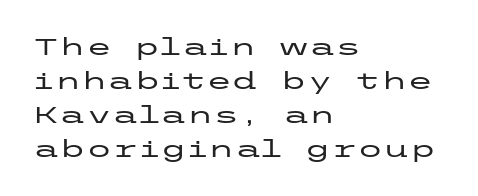
{"italic": "no", "underline": "no", "align": "left", "line_spacing": "normal", "line_spacing_ratio": 1.41, "letter_spacing": "normal", "letter_spacing_em": 0.0, "glyph_px": 24}
